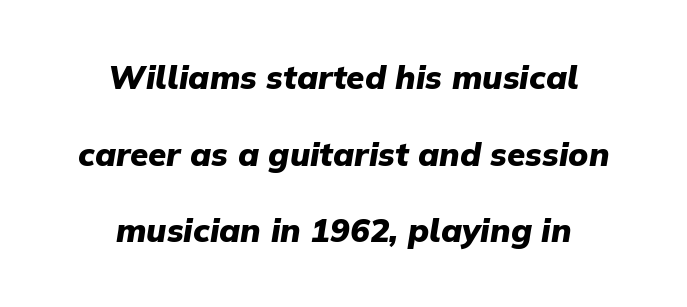
Q: Is the text bold? A: Yes.
Q: Is the text italic (slanted)? A: Yes, it leans right by about 9 degrees.
Q: Is the text underlined? A: No.
Q: How is the paragraph aligned? A: Centered.
Q: Is the spacing between letters normal or unusually wide? A: Normal.
Q: Is the spacing between lines tight, normal or loose? A: Loose.
Q: Width (condensed, normal, or wide)? A: Normal.
Q: Stroke contrast? A: Low.
Q: x-height? A: Medium.
Q: Monospaced? A: No.
